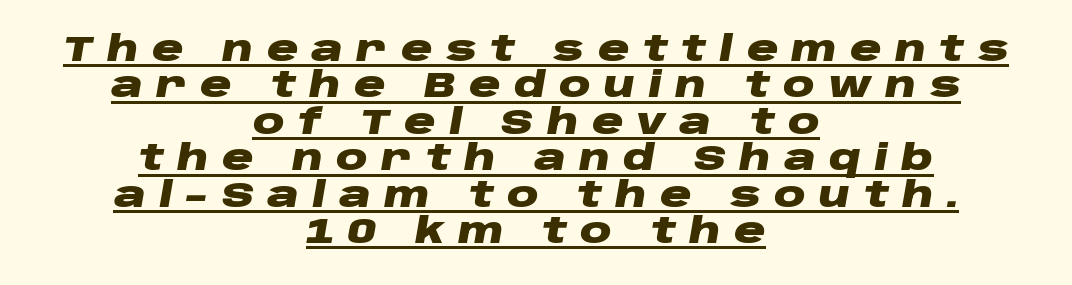
Q: Is the text bold? A: Yes.
Q: Is the text italic (slanted)? A: Yes, it leans right by about 10 degrees.
Q: Is the text underlined? A: Yes.
Q: How is the paragraph aligned? A: Centered.
Q: Is the spacing between letters normal or unusually wide? A: Unusually wide.
Q: Is the spacing between lines tight, normal or loose? A: Tight.
Q: Width (condensed, normal, or wide)? A: Wide.
Q: Stroke contrast? A: Low.
Q: x-height? A: Large.
Q: Monospaced? A: No.
